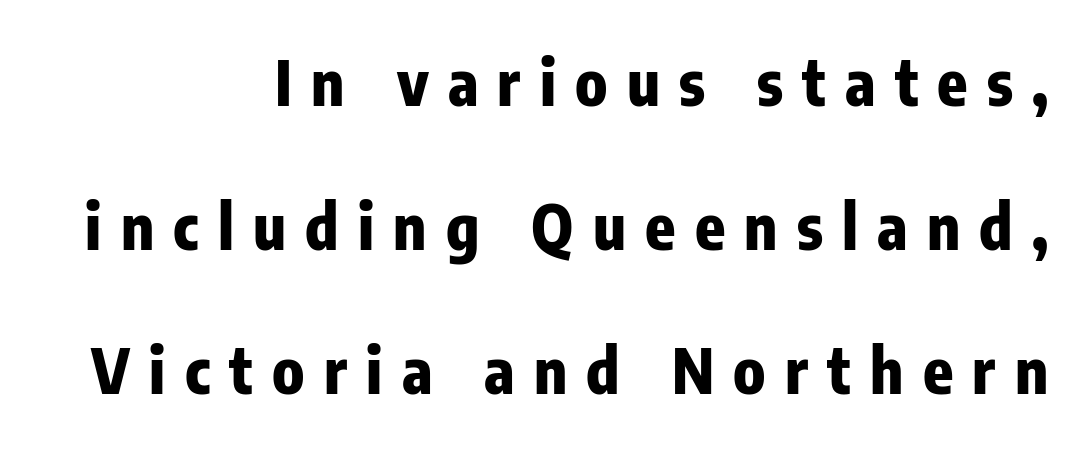
Q: Is the text bold? A: Yes.
Q: Is the text italic (slanted)? A: No, it is upright.
Q: Is the typeface a serif or a sans-serif typeface? A: Sans-serif.
Q: Is the text underlined? A: No.
Q: How is the paragraph aligned? A: Right-aligned.
Q: Is the spacing between letters normal or unusually wide? A: Unusually wide.
Q: Is the spacing between lines tight, normal or loose? A: Loose.
Q: Width (condensed, normal, or wide)? A: Condensed.
Q: Stroke contrast? A: Low.
Q: x-height? A: Medium.
Q: Monospaced? A: No.
